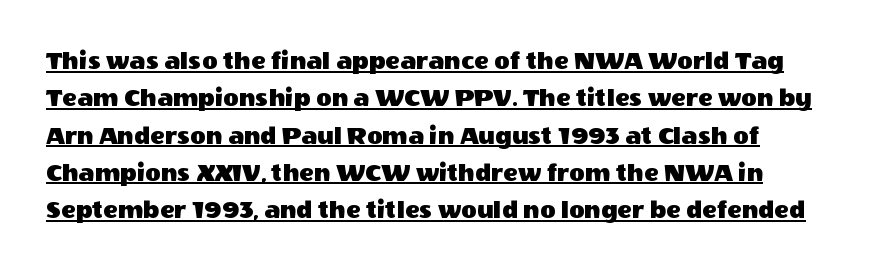
{"italic": "no", "underline": "yes", "align": "left", "line_spacing": "normal", "line_spacing_ratio": 1.38, "letter_spacing": "normal", "letter_spacing_em": 0.0, "glyph_px": 27}
